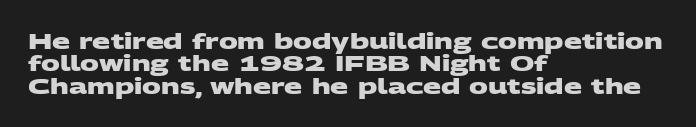
Q: Is the text bold? A: Yes.
Q: Is the text underlined? A: No.
Q: How is the paragraph aligned? A: Left-aligned.
Q: Is the spacing between letters normal or unusually wide? A: Normal.
Q: Is the spacing between lines tight, normal or loose? A: Tight.
